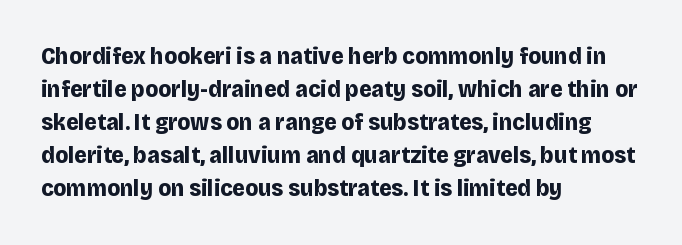
{"italic": "no", "bold": "yes", "underline": "no", "align": "left", "line_spacing": "normal", "line_spacing_ratio": 1.38, "letter_spacing": "normal", "letter_spacing_em": 0.0, "glyph_px": 24}
